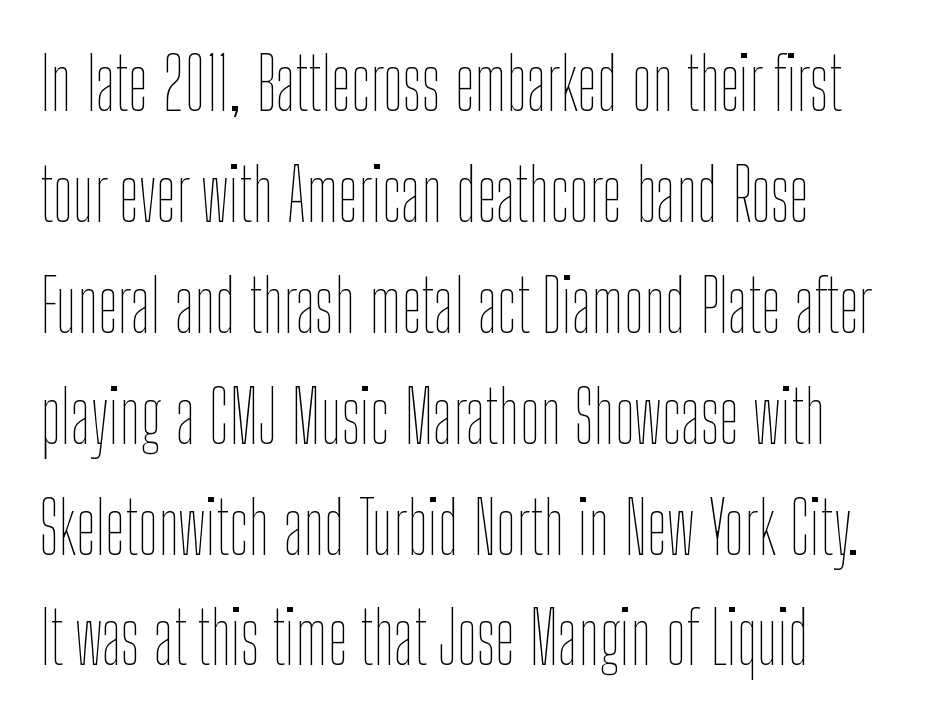
Q: Is the text bold? A: No.
Q: Is the text italic (slanted)? A: No, it is upright.
Q: Is the text underlined? A: No.
Q: Is the spacing between letters normal or unusually wide? A: Normal.
Q: Is the spacing between lines tight, normal or loose? A: Normal.
Q: Width (condensed, normal, or wide)? A: Condensed.
Q: Stroke contrast? A: Low.
Q: x-height? A: Medium.
Q: Monospaced? A: No.
